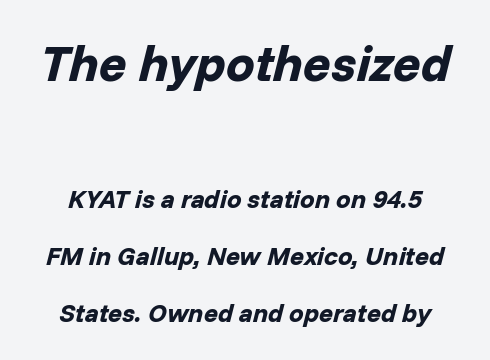
The image shows 51 px bold type, italic (leaning right); set loose line spacing (2.19x), normal letter spacing, not underlined; the first (top) block is 1.96x larger; low stroke contrast and a medium x-height.
